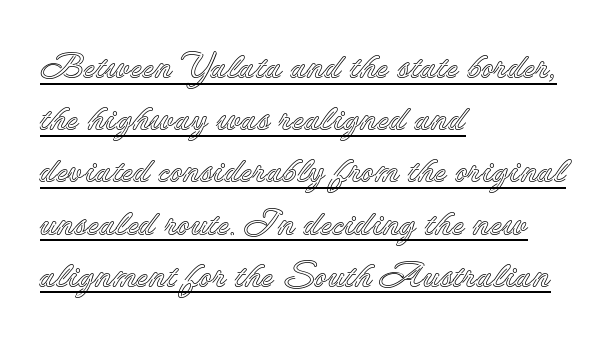
How would I describe the line gaps? Plain and ordinary. Character widths vary here, with narrow letters taking less room than wide ones. Between one letter and the next there's only the usual sliver of space. Descenders here cross a horizontal rule under the line. The passage is arranged the way most books set body copy — flush left.
